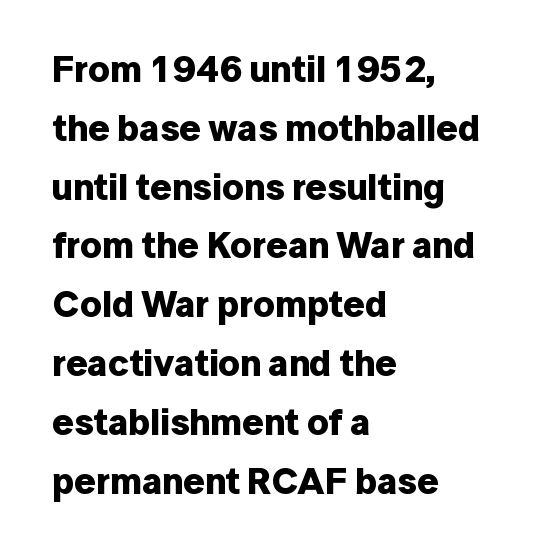
Q: Is the text bold? A: Yes.
Q: Is the text italic (slanted)? A: No, it is upright.
Q: Is the typeface a serif or a sans-serif typeface? A: Sans-serif.
Q: Is the text underlined? A: No.
Q: How is the paragraph aligned? A: Left-aligned.
Q: Is the spacing between letters normal or unusually wide? A: Normal.
Q: Is the spacing between lines tight, normal or loose? A: Normal.
Q: Width (condensed, normal, or wide)? A: Normal.
Q: Stroke contrast? A: Low.
Q: x-height? A: Medium.
Q: Monospaced? A: No.
